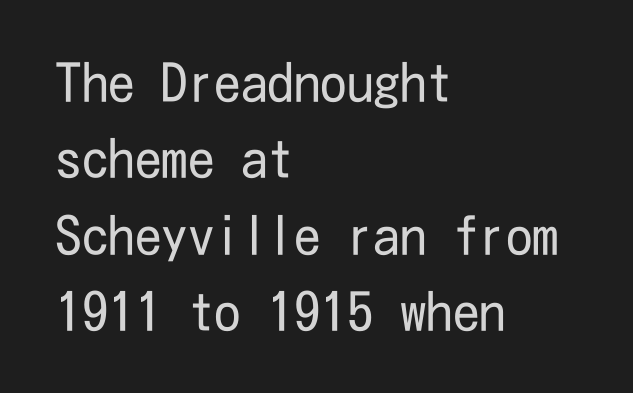
The image shows 53 px regular-weight, condensed sans-serif type, upright; set left-aligned, normal line spacing (1.44x), normal letter spacing, not underlined; low stroke contrast and a medium x-height.
